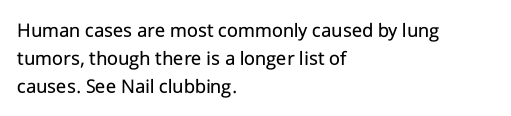
{"italic": "no", "bold": "no", "underline": "no", "align": "left", "line_spacing": "normal", "line_spacing_ratio": 1.33, "letter_spacing": "normal", "letter_spacing_em": 0.0, "glyph_px": 21}
